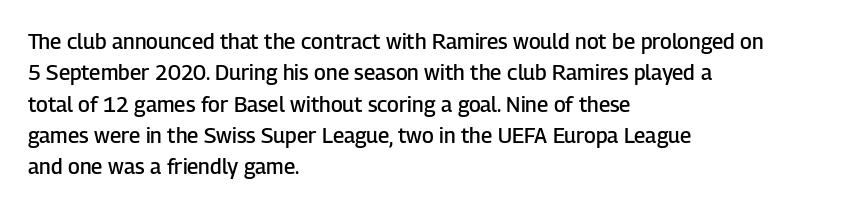
Emphasis by weight is partial: semibold. A typesetter would call this leading conventional body-copy spacing. The rendering keeps characters at their native spacing. This is roman type, the default non-slanted kind. Compared with a centered layout, this one pins lines to the left instead.
